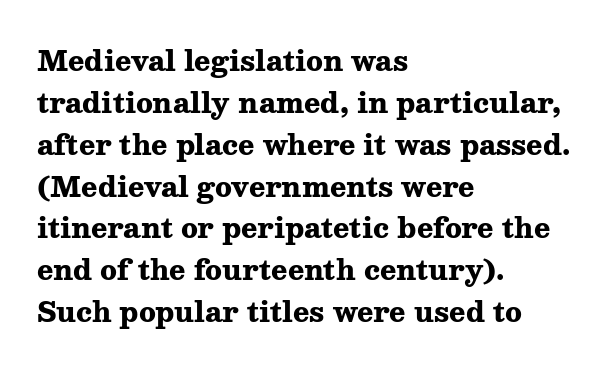
Q: Is the text bold? A: Yes.
Q: Is the text italic (slanted)? A: No, it is upright.
Q: Is the text underlined? A: No.
Q: How is the paragraph aligned? A: Left-aligned.
Q: Is the spacing between letters normal or unusually wide? A: Normal.
Q: Is the spacing between lines tight, normal or loose? A: Normal.
